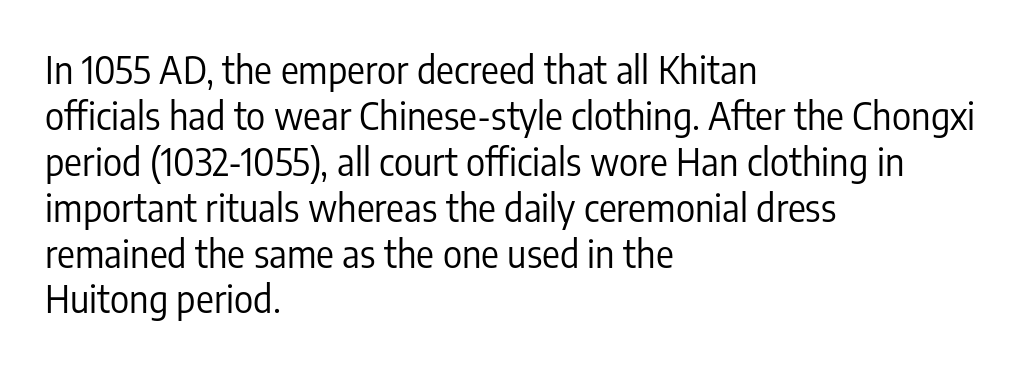
Q: Is the text bold? A: No.
Q: Is the text italic (slanted)? A: No, it is upright.
Q: Is the typeface a serif or a sans-serif typeface? A: Sans-serif.
Q: Is the text underlined? A: No.
Q: How is the paragraph aligned? A: Left-aligned.
Q: Is the spacing between letters normal or unusually wide? A: Normal.
Q: Width (condensed, normal, or wide)? A: Condensed.
Q: Stroke contrast? A: Low.
Q: x-height? A: Medium.
Q: Monospaced? A: No.
